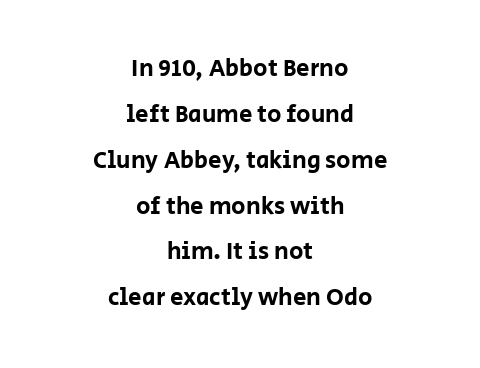
Q: Is the text italic (slanted)? A: No, it is upright.
Q: Is the text underlined? A: No.
Q: How is the paragraph aligned? A: Centered.
Q: Is the spacing between letters normal or unusually wide? A: Normal.
Q: Is the spacing between lines tight, normal or loose? A: Loose.
